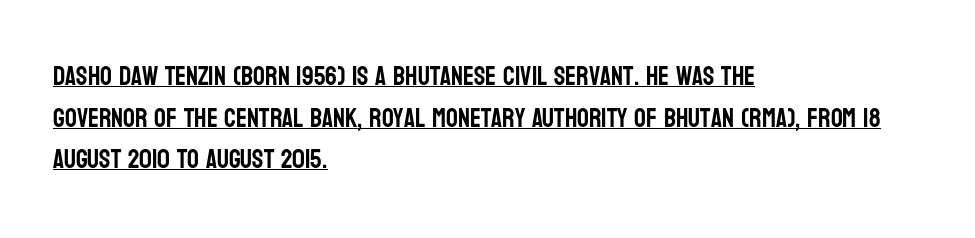
{"italic": "no", "underline": "yes", "align": "left", "line_spacing": "normal", "line_spacing_ratio": 1.6, "letter_spacing": "normal", "letter_spacing_em": 0.0, "glyph_px": 26}
